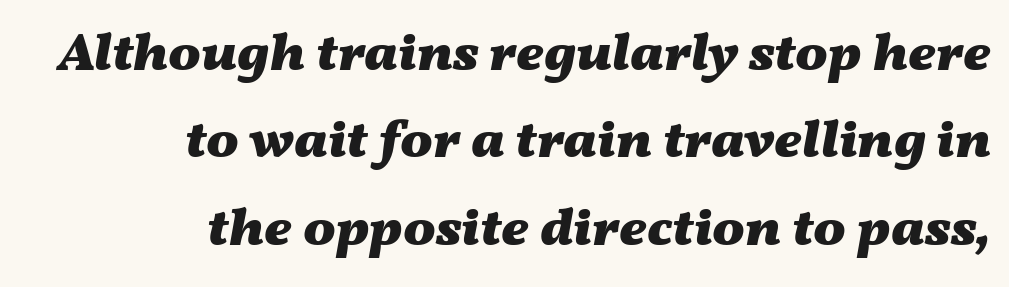
The image shows 54 px heavy, wide type, italic (leaning right); set right-aligned, normal line spacing (1.62x), normal letter spacing, not underlined; medium stroke contrast and a medium x-height.
